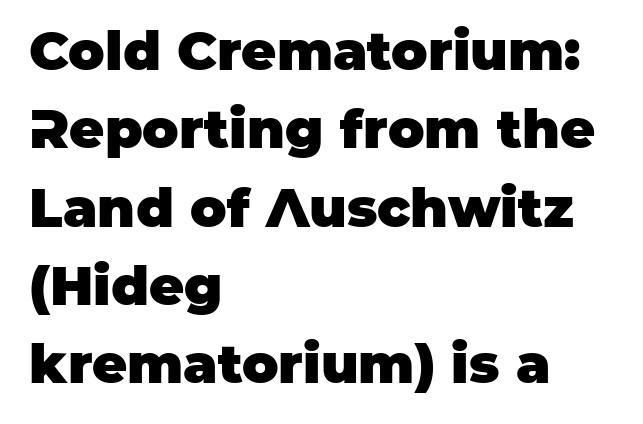
Q: Is the text bold? A: Yes.
Q: Is the text italic (slanted)? A: No, it is upright.
Q: Is the typeface a serif or a sans-serif typeface? A: Sans-serif.
Q: Is the text underlined? A: No.
Q: How is the paragraph aligned? A: Left-aligned.
Q: Is the spacing between letters normal or unusually wide? A: Normal.
Q: Is the spacing between lines tight, normal or loose? A: Normal.
Q: Width (condensed, normal, or wide)? A: Normal.
Q: Stroke contrast? A: Low.
Q: x-height? A: Large.
Q: Monospaced? A: No.
